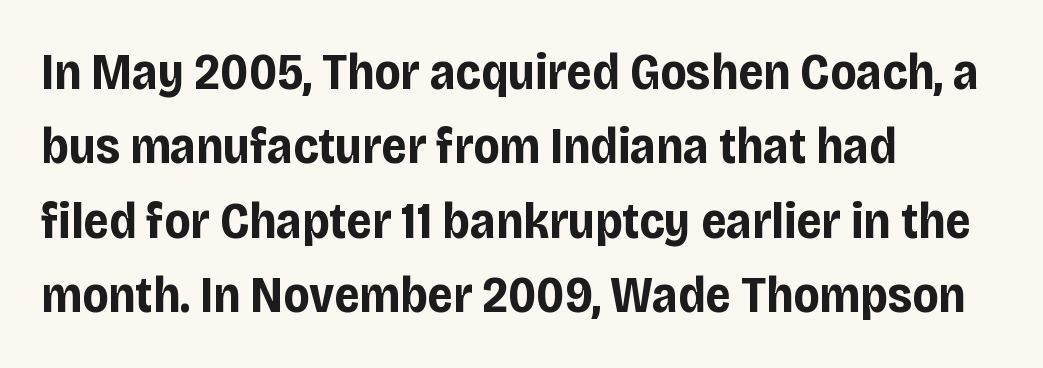
{"serif": "no", "italic": "no", "bold": "yes", "weight": "bold", "width": "condensed", "stroke_contrast": "low", "x_height": "large", "monospaced": "no", "underline": "no", "align": "left", "line_spacing": "normal", "line_spacing_ratio": 1.46, "letter_spacing": "normal", "letter_spacing_em": 0.0, "glyph_px": 51}
